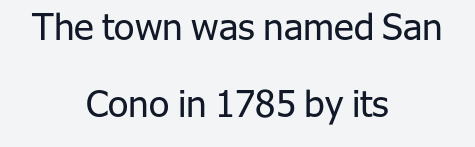
The image shows 37 px regular-weight sans-serif type, upright; set centered, loose line spacing (2.08x), normal letter spacing, not underlined; low stroke contrast and a medium x-height.
